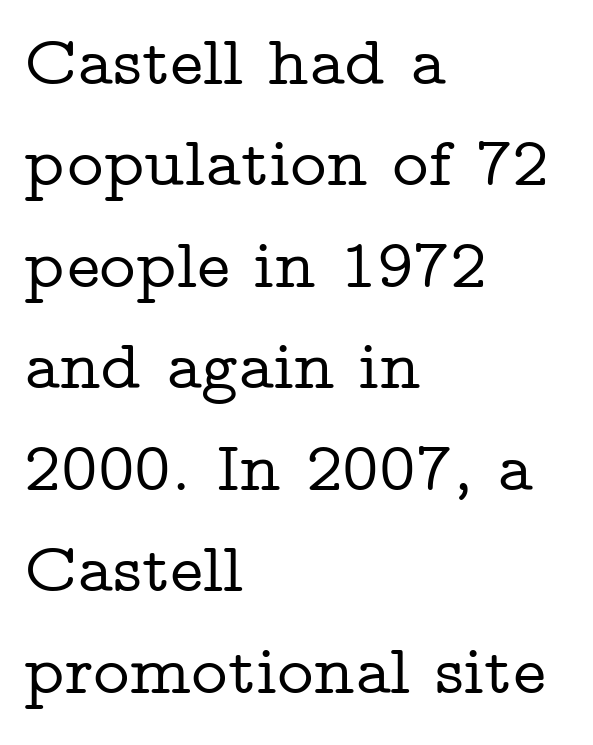
{"serif": "yes", "italic": "no", "width": "wide", "stroke_contrast": "low", "x_height": "medium", "monospaced": "no", "underline": "no", "align": "left", "line_spacing": "normal", "line_spacing_ratio": 1.45, "letter_spacing": "normal", "letter_spacing_em": 0.0, "glyph_px": 70}
